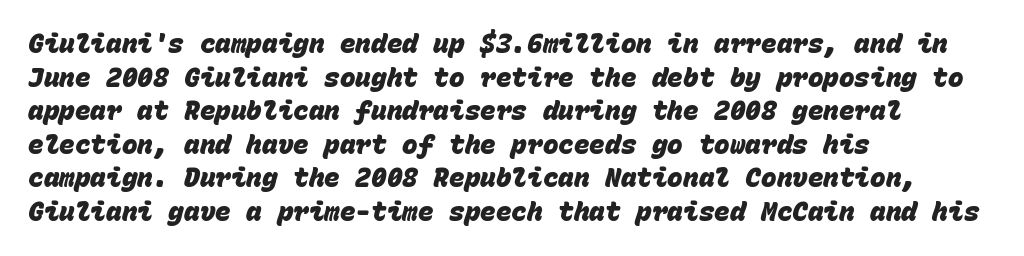
Unmarked baselines from the first word to the last. Line starts are locked; line ends wander. The characters look thick and weighty, a clear bold. Rows of type keep a routine distance in the vertical direction.
